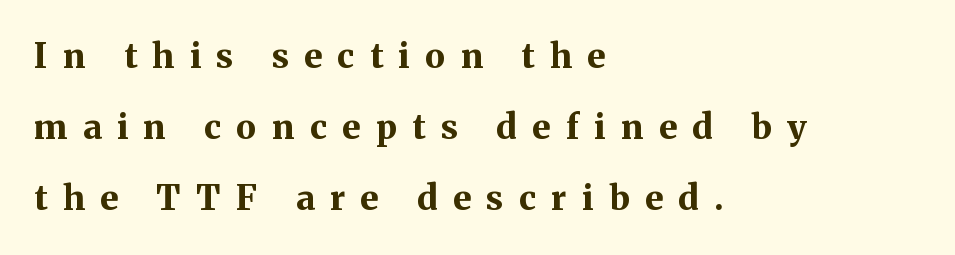
Nope, not italic — everything's standing straight. Are there feet on the stems? There are — it's a serif. The lines in this sample share a left origin and differ only in where they stop. Just letters on the line, the space beneath them empty. You could not count columns in this text — the font is proportionally spaced.
